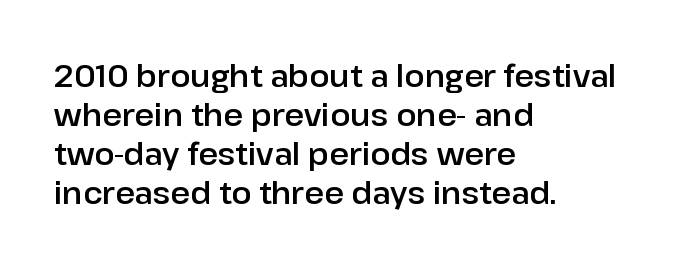
The image shows 30 px sans-serif type, upright; set left-aligned, normal line spacing (1.3x), normal letter spacing, not underlined; low stroke contrast and a medium x-height.
